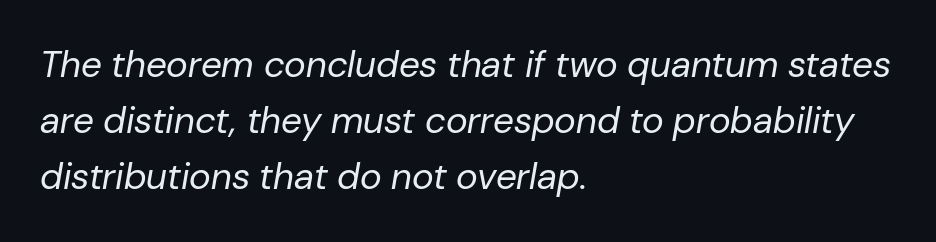
The image shows 37 px regular-weight type, italic (leaning right); set left-aligned, normal line spacing (1.52x), normal letter spacing, not underlined; low stroke contrast and a medium x-height.
